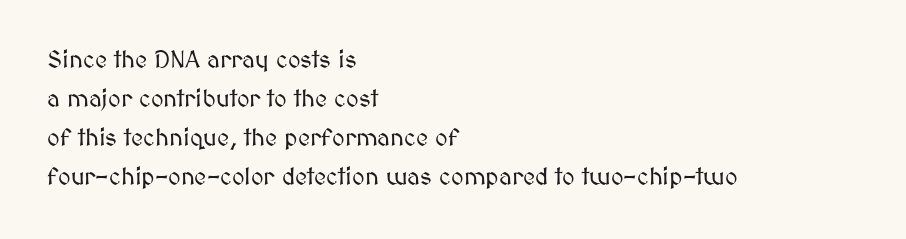
Q: Is the text italic (slanted)? A: No, it is upright.
Q: Is the text underlined? A: No.
Q: How is the paragraph aligned? A: Left-aligned.
Q: Is the spacing between letters normal or unusually wide? A: Normal.
Q: Is the spacing between lines tight, normal or loose? A: Normal.
